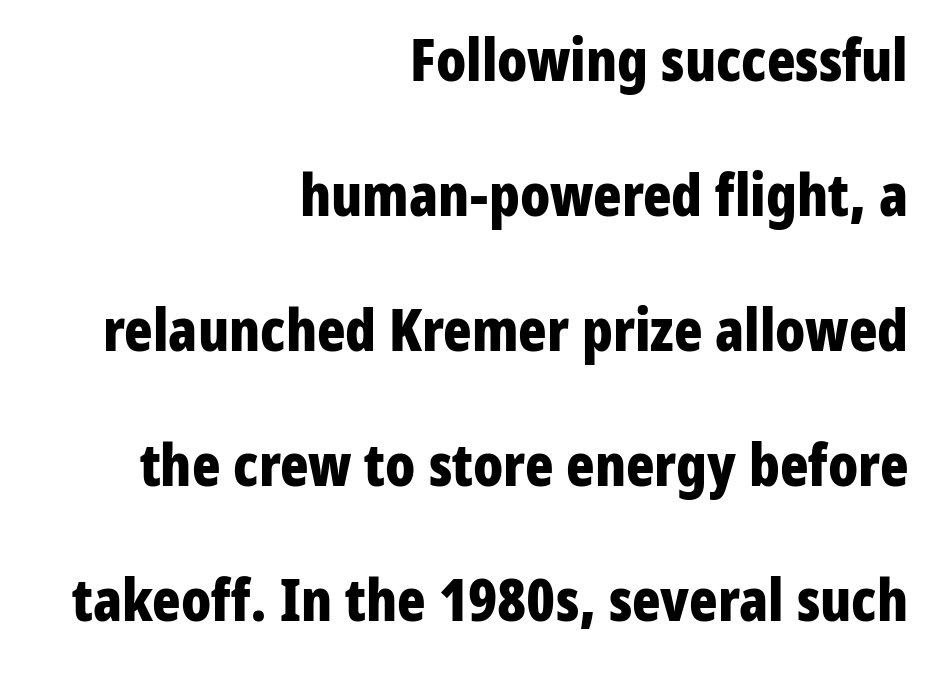
The image shows 59 px bold, condensed sans-serif type, upright; set right-aligned, loose line spacing (2.29x), normal letter spacing, not underlined; low stroke contrast and a medium x-height.
